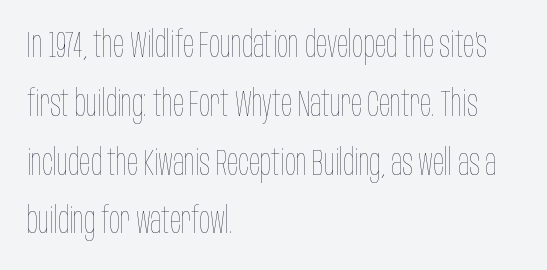
Q: Is the text bold? A: No.
Q: Is the text italic (slanted)? A: No, it is upright.
Q: Is the text underlined? A: No.
Q: How is the paragraph aligned? A: Left-aligned.
Q: Is the spacing between letters normal or unusually wide? A: Normal.
Q: Is the spacing between lines tight, normal or loose? A: Normal.
Q: Width (condensed, normal, or wide)? A: Condensed.
Q: Stroke contrast? A: Low.
Q: x-height? A: Large.
Q: Monospaced? A: No.
